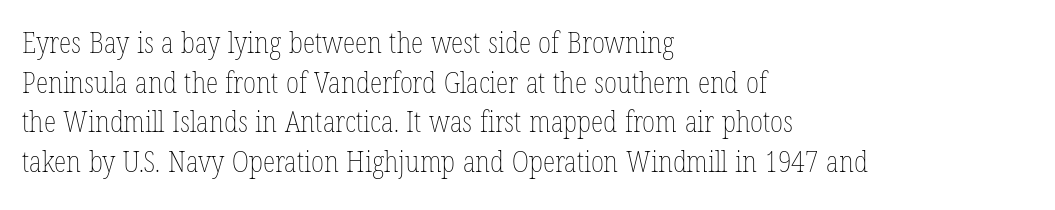
The rendering uses natural spacing where letterforms have individual widths. How would I describe the line gaps? Plain and ordinary. Caption: face not bold, strokes unweighted. This is the regular roman posture of the typeface.
